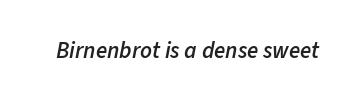
Q: Is the text bold? A: Semi-bold.
Q: Is the text italic (slanted)? A: Yes, it leans right by about 11 degrees.
Q: Is the text underlined? A: No.
Q: Is the spacing between letters normal or unusually wide? A: Normal.
